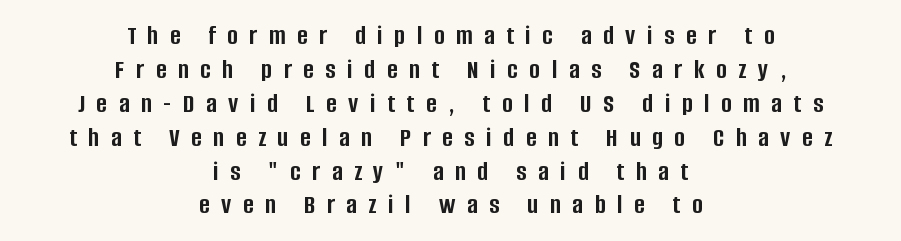
Upright lettering throughout. As a designer I'd log this as weight 700, bold. The paragraph shown floats in the horizontal middle. The characters display no serif detailing; their extremities are plain. The letters advance in unequal steps, a hallmark of proportional type. Is the letter spacing exaggerated? Yes — the characters are pushed far apart.
